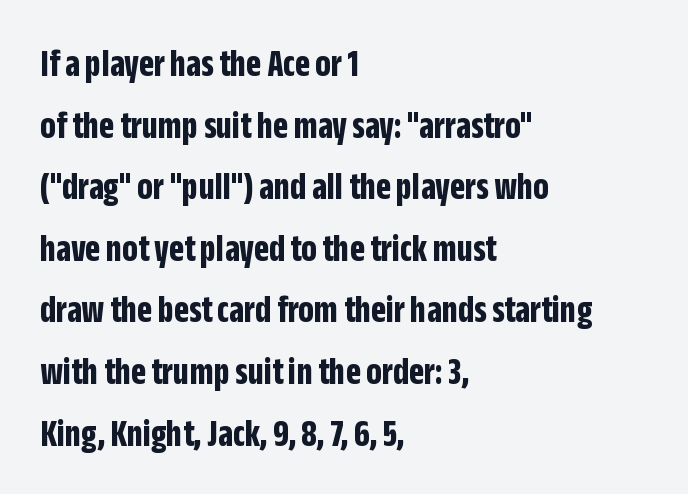
The image shows 39 px bold, condensed sans-serif type, upright; set left-aligned, normal line spacing (1.58x), normal letter spacing, not underlined; low stroke contrast and a large x-height.
